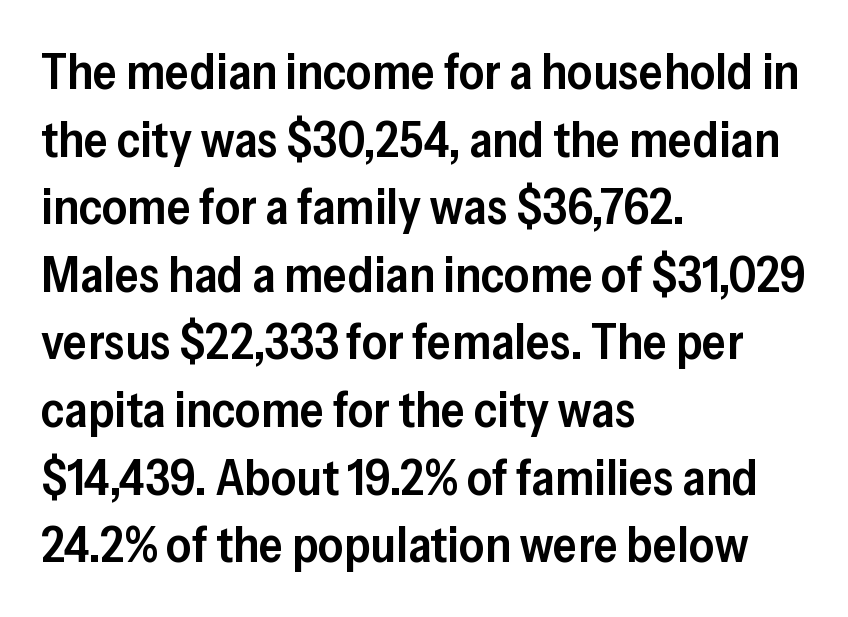
Plain, unruled lines of type. Every character sits straight up, as roman type does. Check where the strokes stop: nothing finishes them off — pure sans. The strokes are fattened partway — semibold, not bold. These lines are rendered in a variable-pitch font. Line beginnings align vertically; line endings do not.
